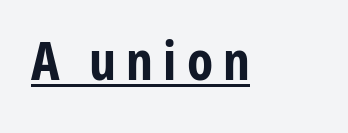
{"serif": "no", "italic": "no", "bold": "yes", "weight": "bold", "width": "condensed", "stroke_contrast": "low", "x_height": "medium", "monospaced": "no", "underline": "yes", "glyph_px": 53}
